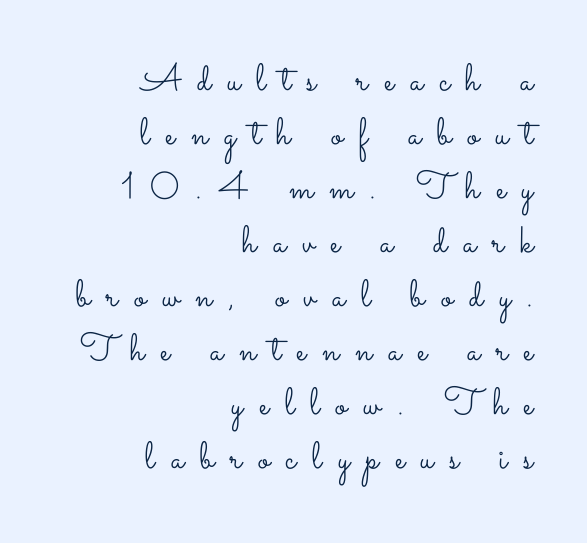
Rule under the text: the space is simply empty. In CSS terms this would be text-align: right. The letterforms sit at book weight or below. You could not count columns in this text — the font is proportionally spaced.
